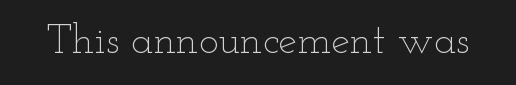
{"italic": "no", "bold": "no", "weight": "thin", "width": "wide", "stroke_contrast": "low", "x_height": "small", "monospaced": "no", "underline": "no", "letter_spacing": "normal", "letter_spacing_em": 0.0, "glyph_px": 42}
